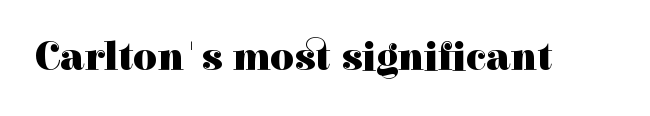
{"serif": "yes", "italic": "no", "bold": "yes", "weight": "heavy", "width": "normal", "stroke_contrast": "high", "x_height": "medium", "monospaced": "no", "underline": "no", "letter_spacing": "normal", "letter_spacing_em": 0.0, "glyph_px": 41}
